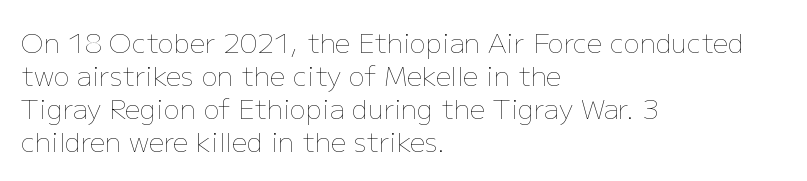
Q: Is the text bold? A: No.
Q: Is the text italic (slanted)? A: No, it is upright.
Q: Is the text underlined? A: No.
Q: How is the paragraph aligned? A: Left-aligned.
Q: Is the spacing between letters normal or unusually wide? A: Normal.
